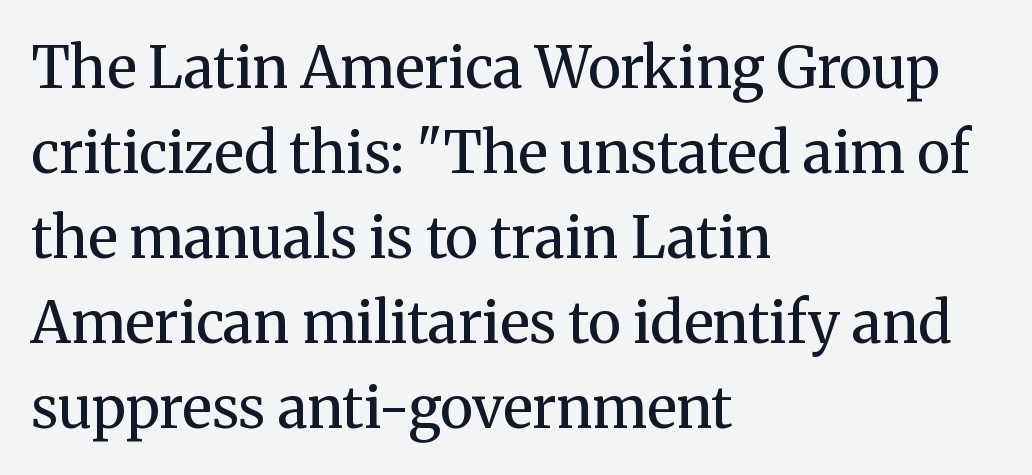
Do the characters align in a grid? No, the font is proportional. Rule under the text: the space is simply empty. What's the leading like? Ordinary, nothing unusual. Is this a sans? No — the strokes have serifs.
